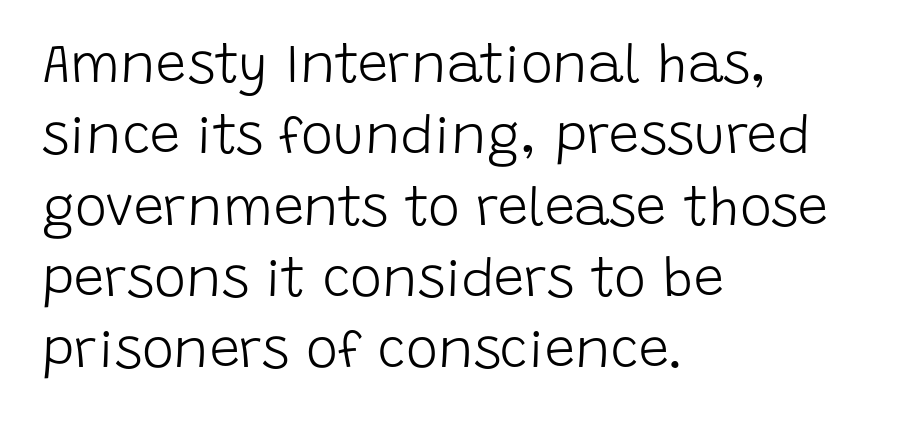
How would I describe the line gaps? Plain and ordinary. Glyph-to-glyph distance matches everyday printed text. Here the designer chose a conventional face with non-uniform glyph widths. Words float on clear page, feet unadorned. Counters stay open thanks to moderate or lighter strokes. You can tell it's not italic because the verticals are truly vertical.
